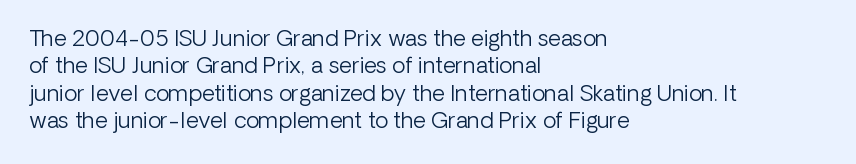
Q: Is the text bold? A: No.
Q: Is the text italic (slanted)? A: No, it is upright.
Q: Is the text underlined? A: No.
Q: How is the paragraph aligned? A: Left-aligned.
Q: Is the spacing between letters normal or unusually wide? A: Normal.
Q: Is the spacing between lines tight, normal or loose? A: Normal.
